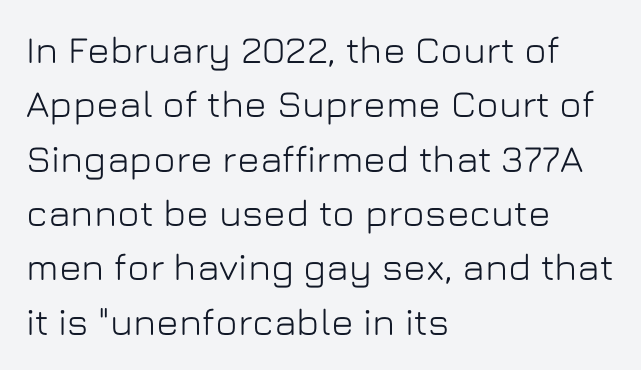
Q: Is the text italic (slanted)? A: No, it is upright.
Q: Is the typeface a serif or a sans-serif typeface? A: Sans-serif.
Q: Is the text underlined? A: No.
Q: How is the paragraph aligned? A: Left-aligned.
Q: Is the spacing between letters normal or unusually wide? A: Normal.
Q: Is the spacing between lines tight, normal or loose? A: Normal.
Q: Width (condensed, normal, or wide)? A: Normal.
Q: Stroke contrast? A: Low.
Q: x-height? A: Medium.
Q: Monospaced? A: No.
